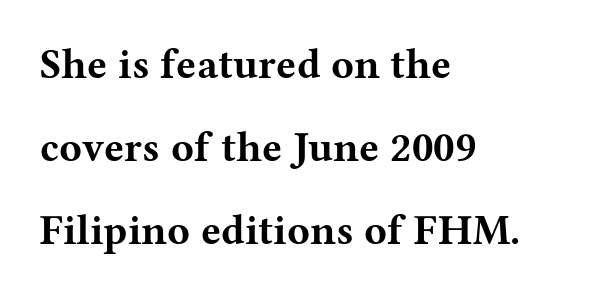
The designer dialed line spacing up above the default. Type style note: has serifs. Heavy, bold letterforms. Is this a fixed-width face? No — the glyphs have proportional, varying widths.
